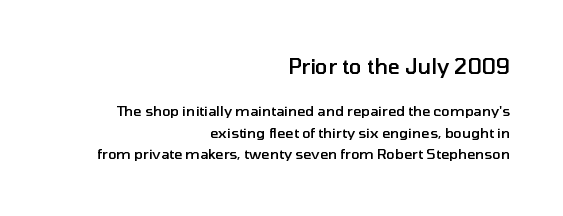
Q: Is the text bold? A: Semi-bold.
Q: Is the text italic (slanted)? A: No, it is upright.
Q: Is the text underlined? A: No.
Q: How is the paragraph aligned? A: Right-aligned.
Q: Is the spacing between letters normal or unusually wide? A: Normal.
Q: Is the spacing between lines tight, normal or loose? A: Normal.
Q: Which block of text is set in a larger size, the first (top) or the second (bottom)? A: The first (top) one.
